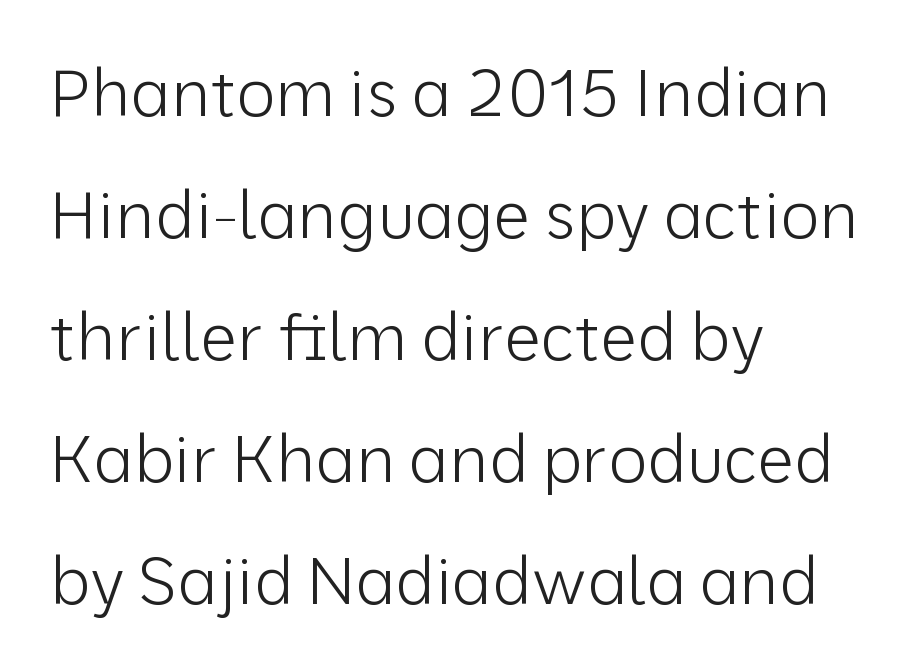
The image shows 66 px light sans-serif type, upright; set left-aligned, line spacing 1.85x, normal letter spacing, not underlined; low stroke contrast and a medium x-height.
